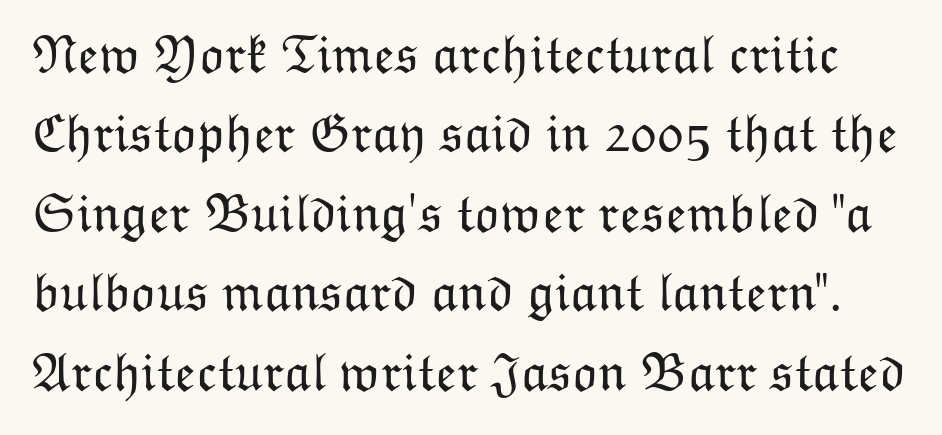
{"italic": "no", "bold": "no", "weight": "light", "width": "normal", "stroke_contrast": "low", "x_height": "medium", "monospaced": "no", "underline": "no", "line_spacing": "normal", "line_spacing_ratio": 1.47, "letter_spacing": "normal", "letter_spacing_em": 0.0, "glyph_px": 54}
